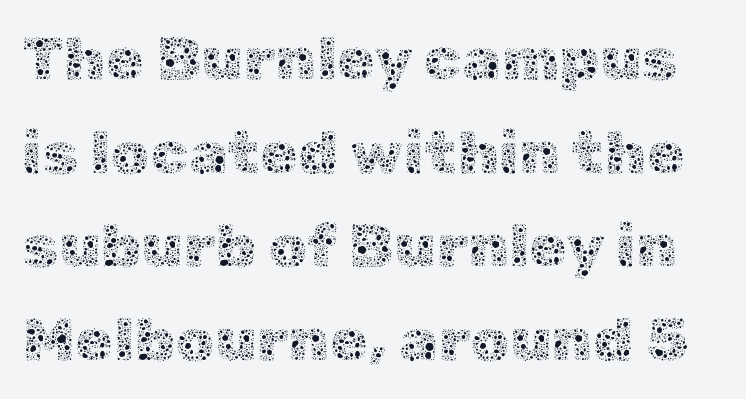
No heavy texture on the line: the type isn't bold. Characters follow at the spacing the type designer built in. Looks like regular typesetting: each glyph gets only the width it needs. The passage shown is not underscored anywhere. Notice how descenders clear the ascenders below comfortably — that's standard leading.
